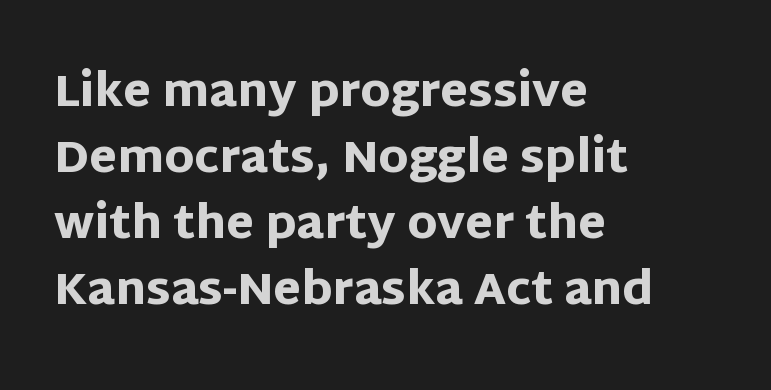
Q: Is the text bold? A: Yes.
Q: Is the text italic (slanted)? A: No, it is upright.
Q: Is the typeface a serif or a sans-serif typeface? A: Sans-serif.
Q: Is the text underlined? A: No.
Q: How is the paragraph aligned? A: Left-aligned.
Q: Is the spacing between letters normal or unusually wide? A: Normal.
Q: Is the spacing between lines tight, normal or loose? A: Normal.
Q: Width (condensed, normal, or wide)? A: Normal.
Q: Stroke contrast? A: Low.
Q: x-height? A: Large.
Q: Monospaced? A: No.
